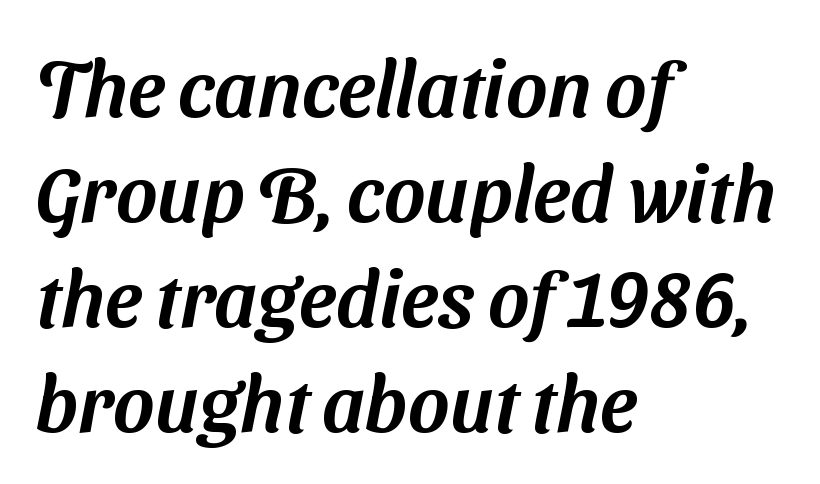
Q: Is the typeface a serif or a sans-serif typeface? A: Sans-serif.
Q: Is the text underlined? A: No.
Q: How is the paragraph aligned? A: Left-aligned.
Q: Is the spacing between letters normal or unusually wide? A: Normal.
Q: Is the spacing between lines tight, normal or loose? A: Normal.
Q: Width (condensed, normal, or wide)? A: Normal.
Q: Stroke contrast? A: Medium.
Q: x-height? A: Medium.
Q: Monospaced? A: No.
